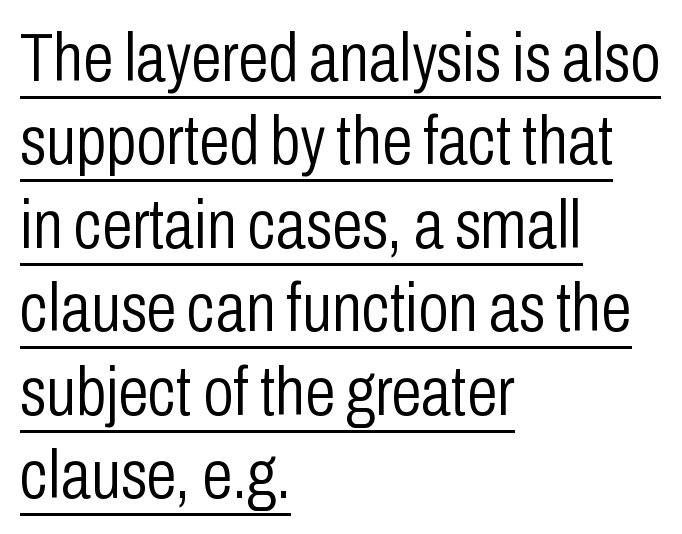
The image shows 69 px light, condensed sans-serif type, upright; set left-aligned, line spacing 1.21x, normal letter spacing, underlined; low stroke contrast and a medium x-height.
